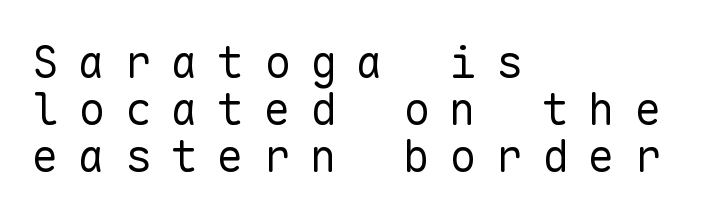
{"serif": "no", "italic": "no", "bold": "no", "weight": "regular", "width": "normal", "stroke_contrast": "low", "x_height": "medium", "monospaced": "yes", "underline": "no", "align": "left", "line_spacing": "tight", "line_spacing_ratio": 1.05, "letter_spacing": "wide", "letter_spacing_em": 0.43, "glyph_px": 45}
